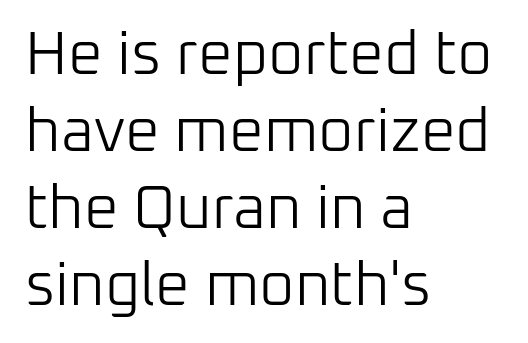
The image shows 61 px light sans-serif type, upright; set left-aligned, normal line spacing (1.26x), normal letter spacing, not underlined; low stroke contrast and a medium x-height.
